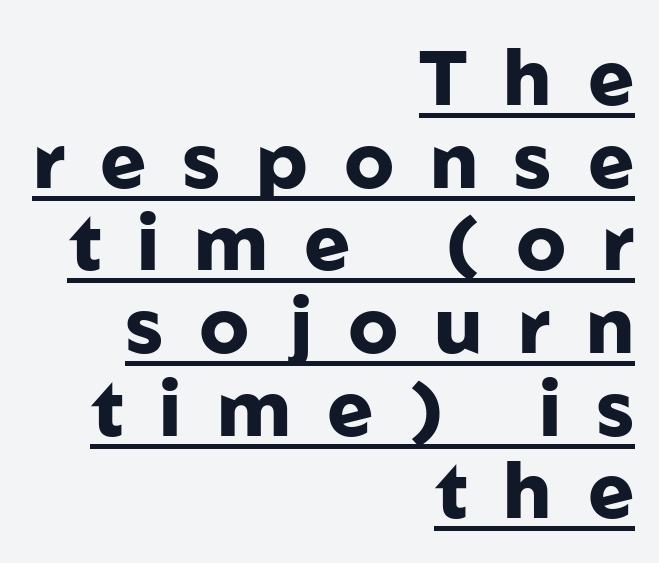
{"serif": "no", "italic": "no", "bold": "yes", "weight": "heavy", "width": "normal", "stroke_contrast": "low", "x_height": "medium", "monospaced": "no", "underline": "yes", "align": "right", "line_spacing": "tight", "line_spacing_ratio": 1.06, "letter_spacing": "wide", "letter_spacing_em": 0.46, "glyph_px": 78}
